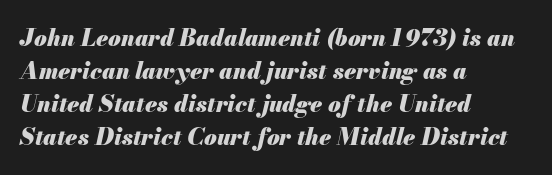
The image shows 23 px bold type, italic (leaning right); set left-aligned, normal line spacing (1.43x), normal letter spacing, not underlined.
